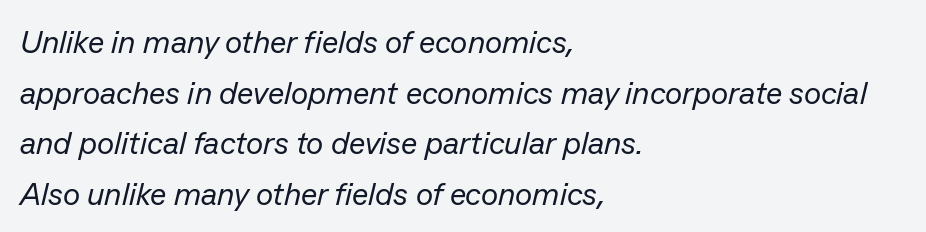
Q: Is the text bold? A: No.
Q: Is the text italic (slanted)? A: Yes, it leans right by about 13 degrees.
Q: Is the text underlined? A: No.
Q: How is the paragraph aligned? A: Left-aligned.
Q: Is the spacing between letters normal or unusually wide? A: Normal.
Q: Is the spacing between lines tight, normal or loose? A: Normal.
Q: Width (condensed, normal, or wide)? A: Normal.
Q: Stroke contrast? A: Low.
Q: x-height? A: Medium.
Q: Monospaced? A: No.
